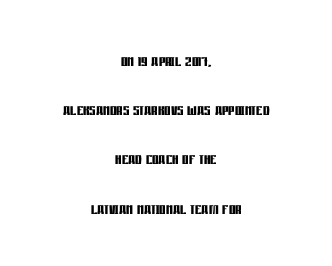
The image shows 20 px bold type, upright; set centered, loose line spacing (2.46x), normal letter spacing, not underlined.
